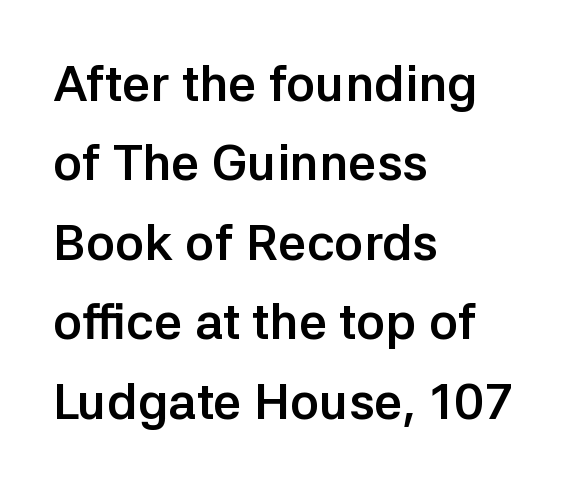
These lines are rendered in a variable-pitch font. Chunky letters — that's bold for sure. The face used here is a sans, in the tradition of grotesques and geometrics. The typography opts for an upright posture over an oblique one. The space beneath each line is pristine and unruled.
